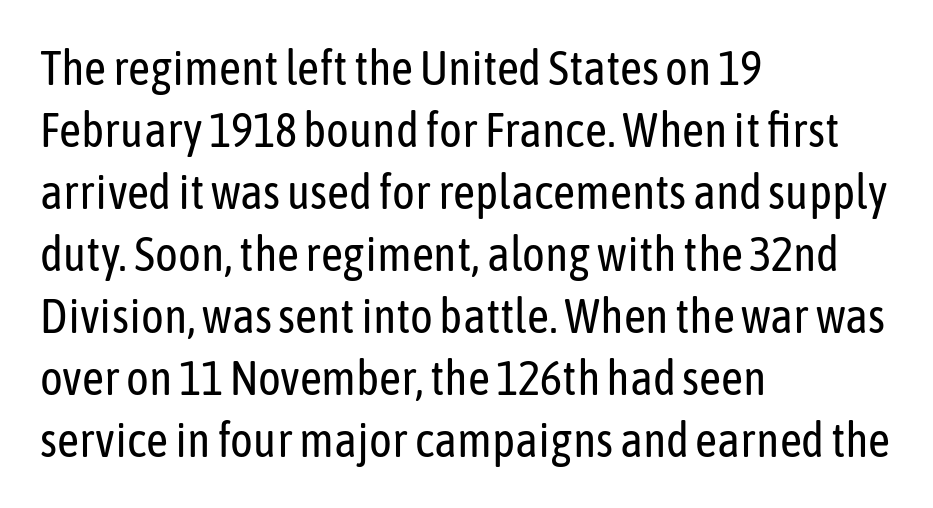
Spacing verdict: proportional, widths tailored to each character. Unlike italic type, these characters show no tilt at all. Summary of vertical rhythm: regular, with standard interline spacing. This is not heavy type; no bold has been used. The glyphs are unaccompanied by any horizontal stroke below them.
